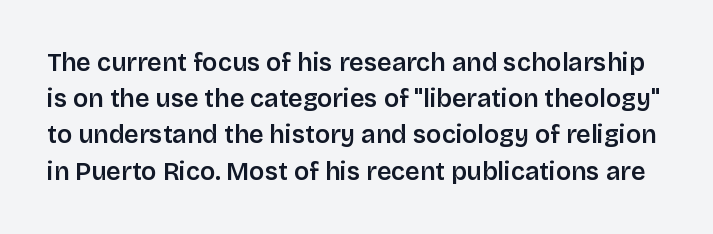
Nothing unusual about the tracking: characters are spaced as the font intends. If you drew a line through each stem, it would be perfectly vertical. Check the space under the baseline: it is left empty. Its strokes are somewhat broadened, the hallmark of semibold type. These lines sit exactly where default settings would place them.
